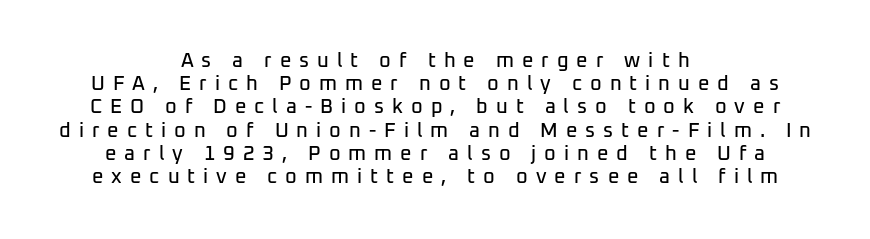
Q: Is the text italic (slanted)? A: No, it is upright.
Q: Is the text underlined? A: No.
Q: How is the paragraph aligned? A: Centered.
Q: Is the spacing between letters normal or unusually wide? A: Unusually wide.
